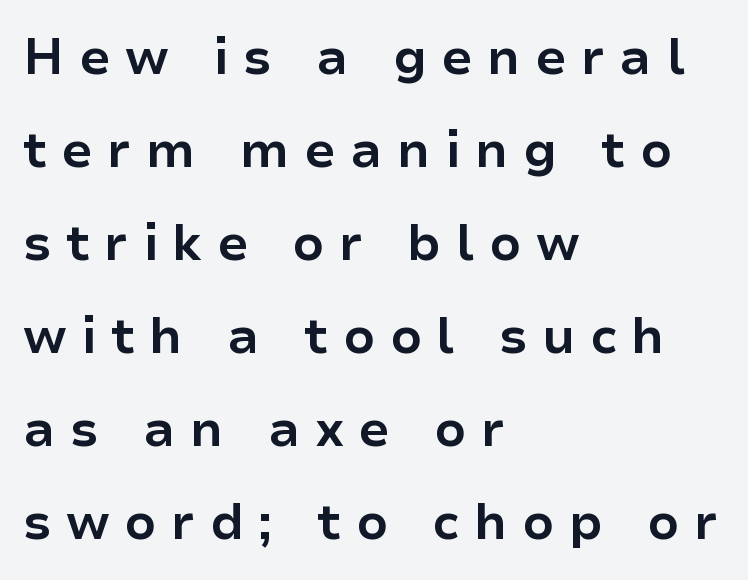
Q: Is the text bold? A: Yes.
Q: Is the text italic (slanted)? A: No, it is upright.
Q: Is the typeface a serif or a sans-serif typeface? A: Sans-serif.
Q: Is the text underlined? A: No.
Q: How is the paragraph aligned? A: Left-aligned.
Q: Is the spacing between letters normal or unusually wide? A: Unusually wide.
Q: Width (condensed, normal, or wide)? A: Normal.
Q: Stroke contrast? A: Low.
Q: x-height? A: Medium.
Q: Monospaced? A: No.
